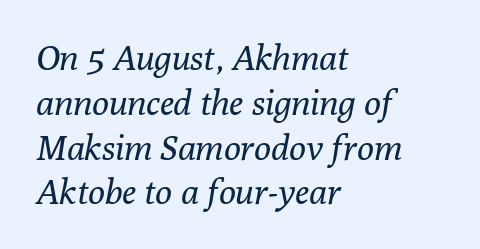
Horizontal bands of white between lines are of average thickness. You could not count columns in this text — the font is proportionally spaced. The zone under the glyphs is completely vacant. Caption: multi-line text, flush left, ragged right.
